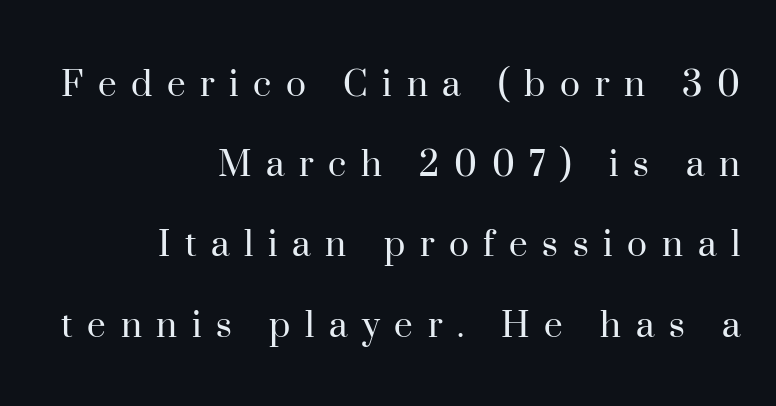
{"serif": "yes", "italic": "no", "bold": "no", "weight": "regular", "width": "normal", "stroke_contrast": "high", "x_height": "small", "monospaced": "no", "underline": "no", "align": "right", "line_spacing": "loose", "line_spacing_ratio": 1.91, "letter_spacing": "wide", "letter_spacing_em": 0.35, "glyph_px": 42}
